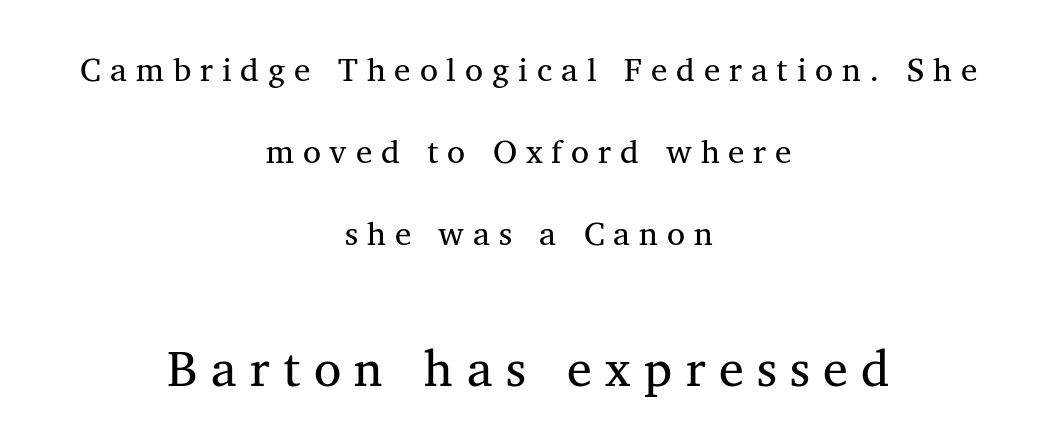
{"serif": "yes", "italic": "no", "bold": "no", "weight": "regular", "width": "normal", "stroke_contrast": "medium", "x_height": "medium", "monospaced": "no", "underline": "no", "align": "center", "line_spacing": "loose", "line_spacing_ratio": 2.49, "letter_spacing": "wide", "letter_spacing_em": 0.27, "larger_block": "second", "size_ratio": 1.52, "glyph_px": 50}
